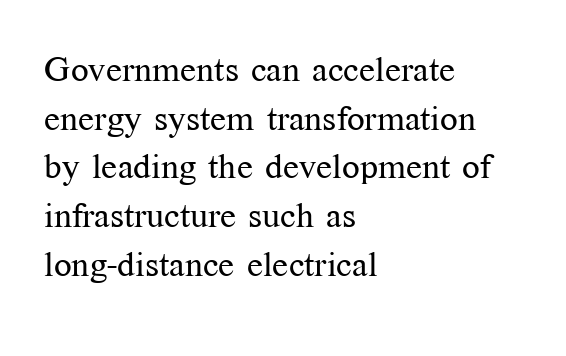
The image shows 35 px regular-weight serif type, upright; set left-aligned, normal line spacing (1.39x), normal letter spacing, not underlined; medium stroke contrast and a medium x-height.
